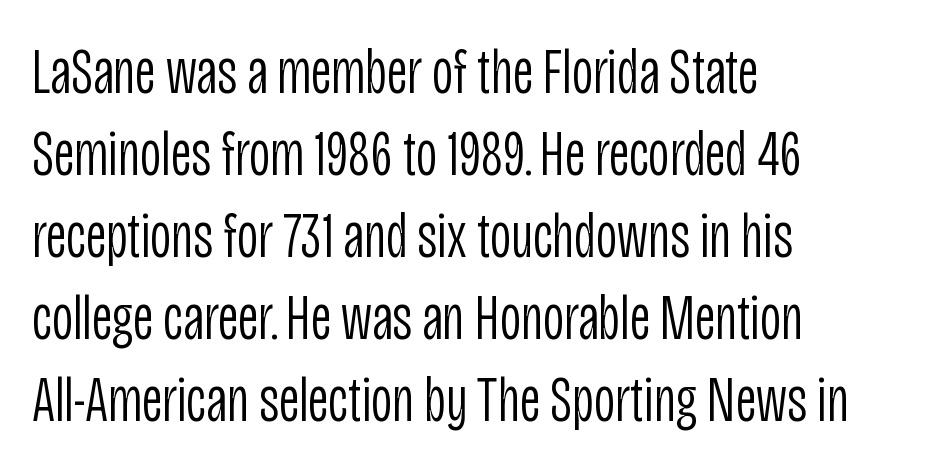
Q: Is the text bold? A: No.
Q: Is the text italic (slanted)? A: No, it is upright.
Q: Is the typeface a serif or a sans-serif typeface? A: Sans-serif.
Q: Is the text underlined? A: No.
Q: How is the paragraph aligned? A: Left-aligned.
Q: Is the spacing between letters normal or unusually wide? A: Normal.
Q: Is the spacing between lines tight, normal or loose? A: Normal.
Q: Width (condensed, normal, or wide)? A: Condensed.
Q: Stroke contrast? A: Low.
Q: x-height? A: Large.
Q: Monospaced? A: No.
